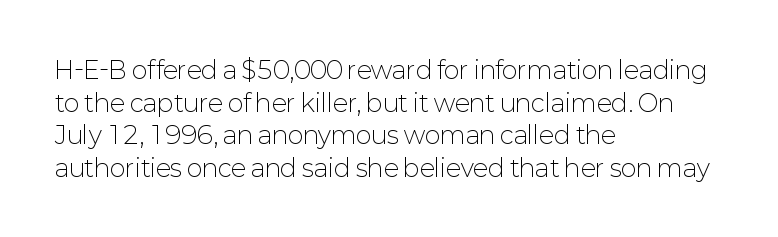
The image shows 24 px text type, upright; set left-aligned, normal line spacing (1.36x), normal letter spacing, not underlined.
